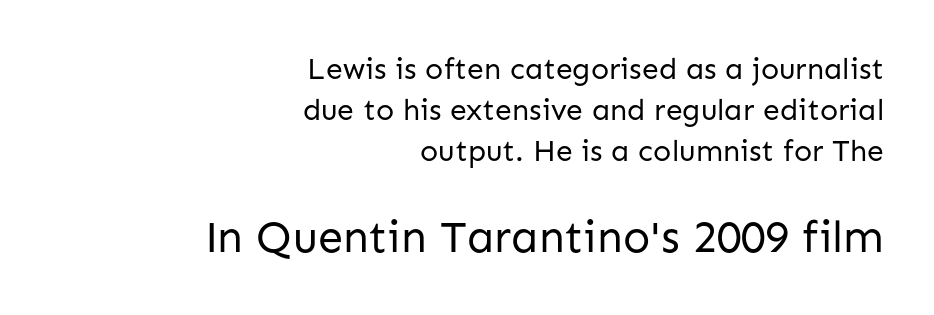
The rendering enlarges the type as you move from the upper chunk to the lower. The typeface has the unassuming heft of standard copy or less. Reading down the column, the eye jumps a familiar distance to each next line. The space beneath each line is pristine and unruled. Proportional: the letters do not fall into vertical columns. No extra tracking has been applied to these lines.
